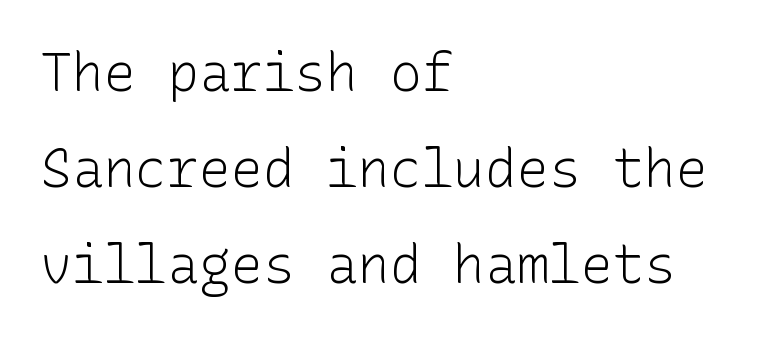
The strokes carry an ordinary text weight at most. These lines are composed in type without serifs. Lines of text with bare space underneath. A student would call this left alignment; a typographer would say flush left, rag right. This rendering leaves character spacing at its baseline value.
